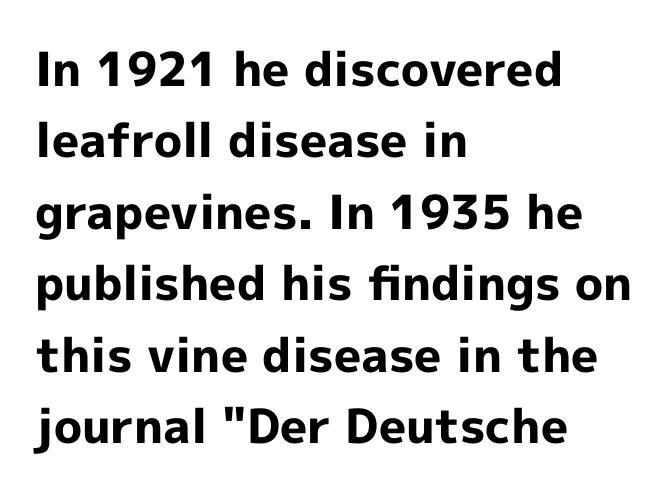
The face used here has the dense, thick strokes of a bold. Teacher's note: observe the even left margin — that is flush-left alignment. Characters remain perfectly vertical along every line. Just letters on the line, the space beneath them empty. Do the characters align in a grid? No, the font is proportional.
